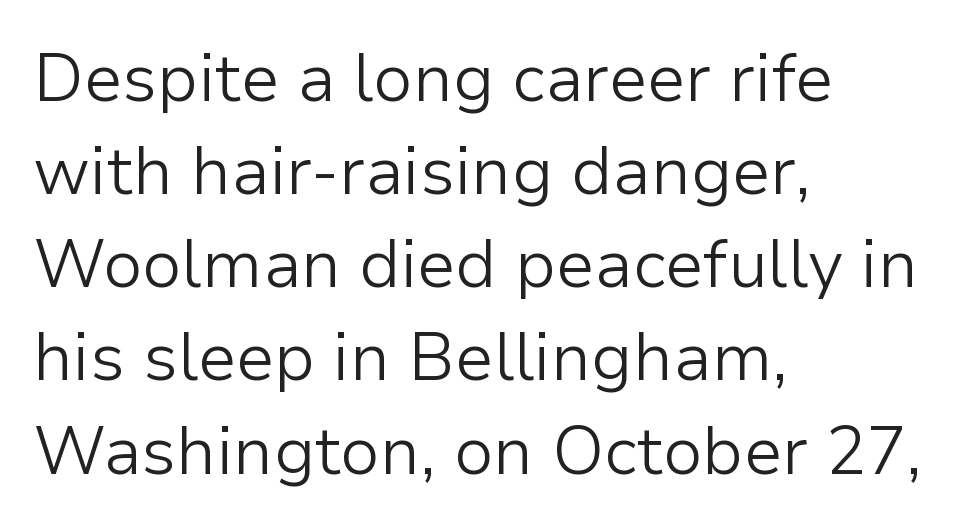
{"serif": "no", "italic": "no", "bold": "no", "weight": "light", "width": "normal", "stroke_contrast": "low", "x_height": "medium", "monospaced": "no", "underline": "no", "align": "left", "line_spacing": "normal", "line_spacing_ratio": 1.39, "letter_spacing": "normal", "letter_spacing_em": 0.0, "glyph_px": 67}
